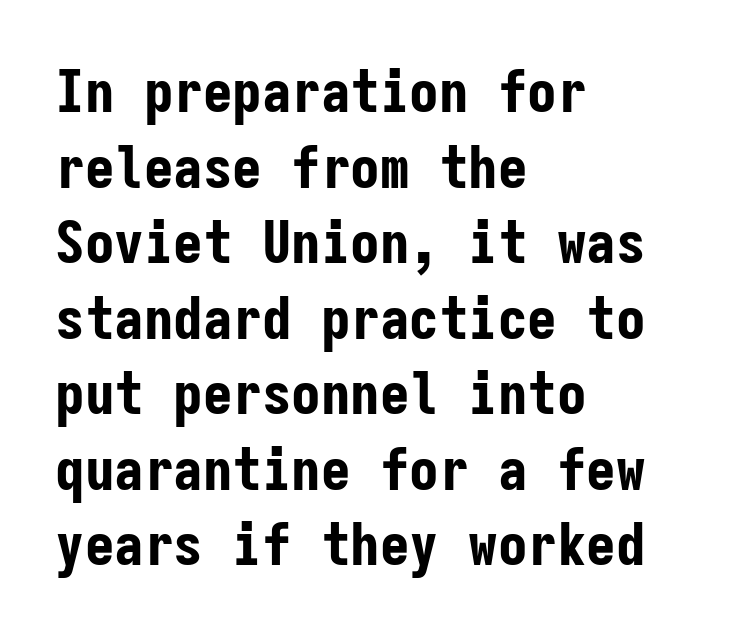
{"serif": "no", "italic": "no", "bold": "yes", "weight": "bold", "width": "condensed", "stroke_contrast": "low", "x_height": "medium", "monospaced": "yes", "underline": "no", "align": "left", "line_spacing": "normal", "line_spacing_ratio": 1.28, "letter_spacing": "normal", "letter_spacing_em": 0.0, "glyph_px": 59}
